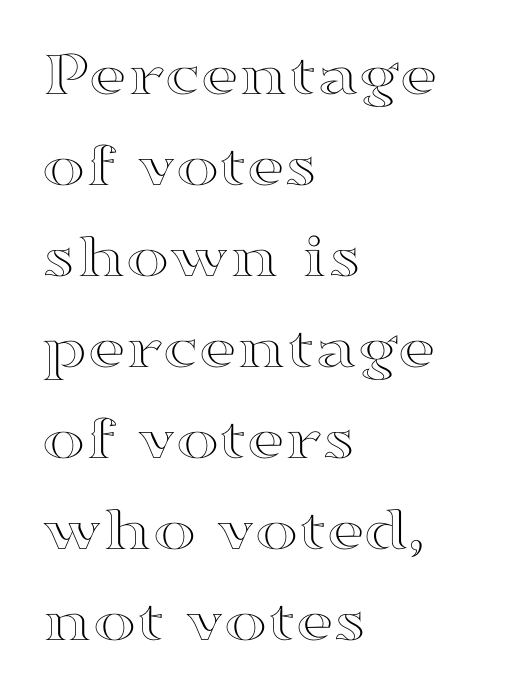
Q: Is the text italic (slanted)? A: No, it is upright.
Q: Is the text underlined? A: No.
Q: How is the paragraph aligned? A: Left-aligned.
Q: Is the spacing between letters normal or unusually wide? A: Normal.
Q: Is the spacing between lines tight, normal or loose? A: Normal.
Q: Width (condensed, normal, or wide)? A: Wide.
Q: x-height? A: Medium.
Q: Monospaced? A: No.
